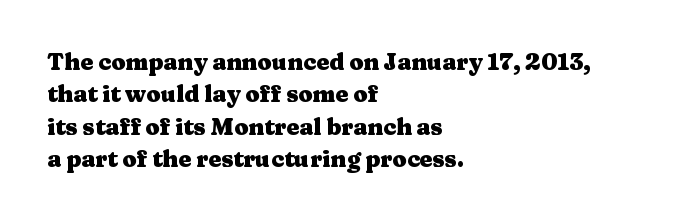
Q: Is the text bold? A: Yes.
Q: Is the text italic (slanted)? A: No, it is upright.
Q: Is the text underlined? A: No.
Q: How is the paragraph aligned? A: Left-aligned.
Q: Is the spacing between letters normal or unusually wide? A: Normal.
Q: Is the spacing between lines tight, normal or loose? A: Normal.
